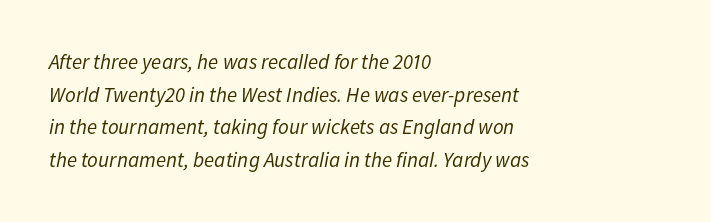
Q: Is the text bold? A: No.
Q: Is the text italic (slanted)? A: Yes, it leans right by about 11 degrees.
Q: Is the text underlined? A: No.
Q: How is the paragraph aligned? A: Left-aligned.
Q: Is the spacing between letters normal or unusually wide? A: Normal.
Q: Is the spacing between lines tight, normal or loose? A: Normal.
